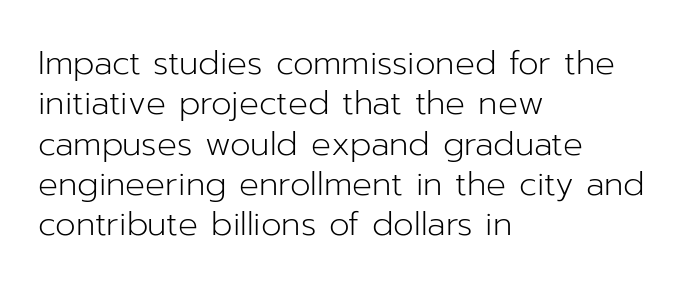
{"serif": "no", "italic": "no", "bold": "no", "weight": "light", "width": "normal", "stroke_contrast": "low", "x_height": "medium", "monospaced": "no", "underline": "no", "align": "left", "line_spacing_ratio": 1.22, "letter_spacing": "normal", "letter_spacing_em": 0.0, "glyph_px": 33}
